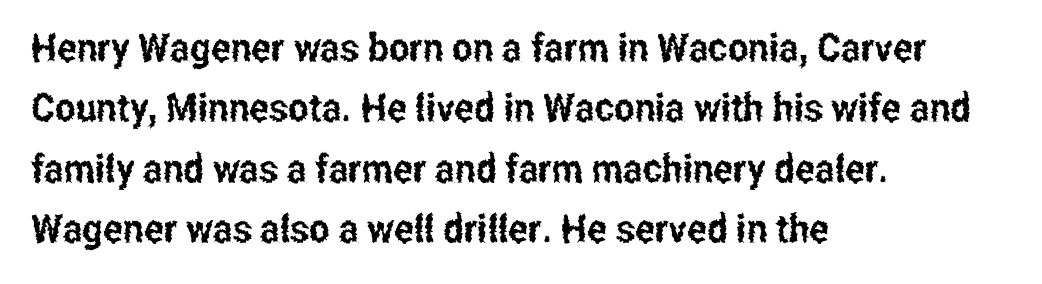
{"serif": "no", "italic": "no", "width": "condensed", "stroke_contrast": "low", "x_height": "medium", "monospaced": "no", "underline": "no", "align": "left", "line_spacing": "normal", "line_spacing_ratio": 1.55, "letter_spacing": "normal", "letter_spacing_em": 0.0, "glyph_px": 39}
